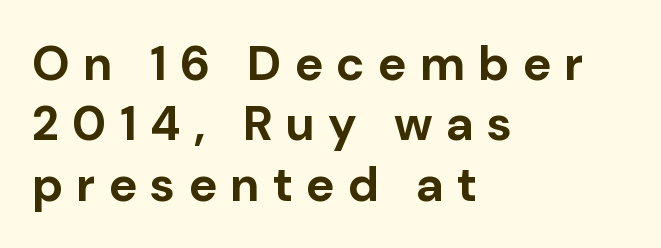
The strip under each line holds only bare page. No italicization has been applied; the sample stays upright. What stands out about the letter spacing? Its width — letters are far apart. Looks like regular typesetting: each glyph gets only the width it needs.
